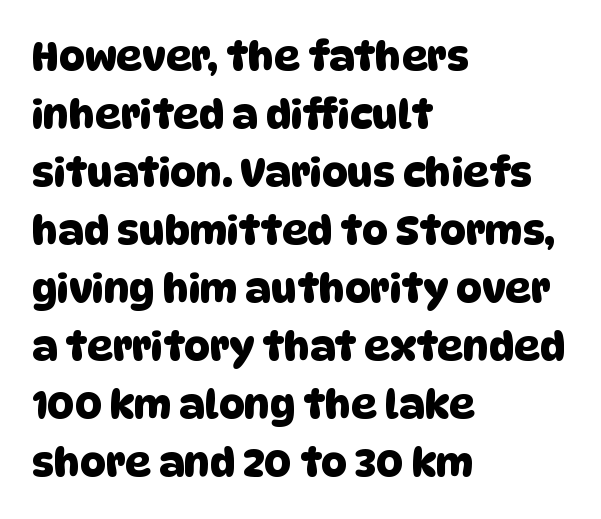
Q: Is the typeface a serif or a sans-serif typeface? A: Sans-serif.
Q: Is the text underlined? A: No.
Q: How is the paragraph aligned? A: Left-aligned.
Q: Is the spacing between letters normal or unusually wide? A: Normal.
Q: Is the spacing between lines tight, normal or loose? A: Normal.
Q: Width (condensed, normal, or wide)? A: Normal.
Q: Stroke contrast? A: Low.
Q: x-height? A: Large.
Q: Monospaced? A: No.
